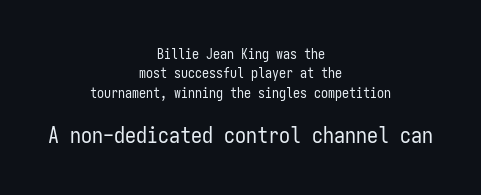
The image shows 22 px text type, upright; set centered, normal line spacing (1.38x), normal letter spacing, not underlined; the second (bottom) block is 1.57x larger.
